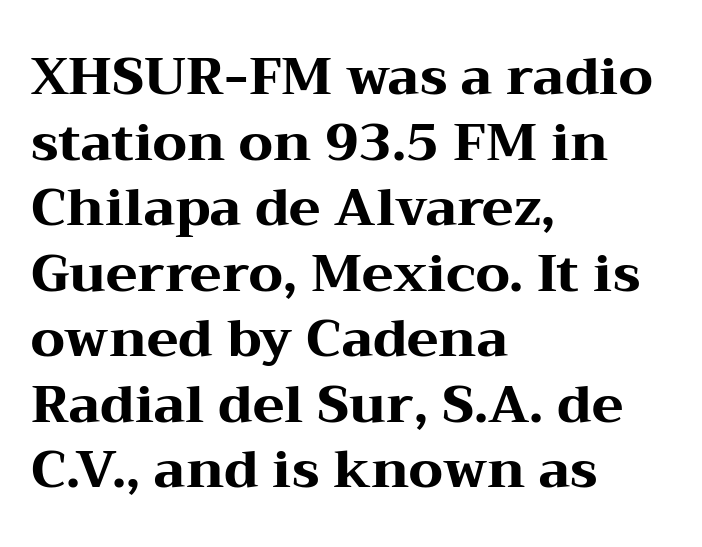
{"serif": "yes", "italic": "no", "bold": "yes", "weight": "heavy", "width": "wide", "stroke_contrast": "medium", "x_height": "medium", "monospaced": "no", "underline": "no", "align": "left", "line_spacing": "normal", "line_spacing_ratio": 1.26, "letter_spacing": "normal", "letter_spacing_em": 0.0, "glyph_px": 52}
